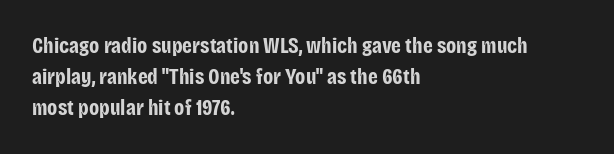
The image shows 22 px bold type, upright; set left-aligned, normal line spacing (1.41x), normal letter spacing, not underlined.
